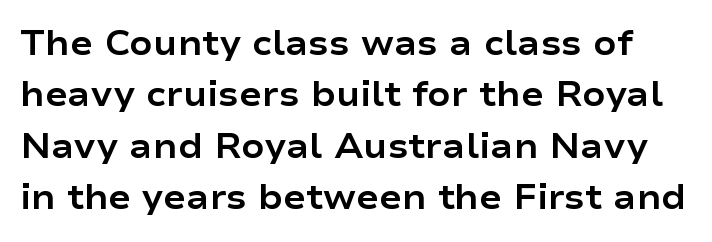
Q: Is the text bold? A: Yes.
Q: Is the text italic (slanted)? A: No, it is upright.
Q: Is the typeface a serif or a sans-serif typeface? A: Sans-serif.
Q: Is the text underlined? A: No.
Q: Is the spacing between letters normal or unusually wide? A: Normal.
Q: Is the spacing between lines tight, normal or loose? A: Normal.
Q: Width (condensed, normal, or wide)? A: Wide.
Q: Stroke contrast? A: Low.
Q: x-height? A: Medium.
Q: Monospaced? A: No.
